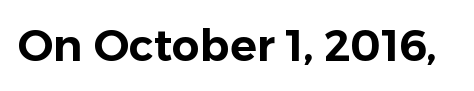
This rendering employs a face without finishing strokes, i.e., a sans-serif. The passage shown is typed in a proportional face where columns would drift. The gaps between neighbouring characters are ordinary and unremarkable. Do the letters lean? They stand straight. This rendering features lettering with no underline.
